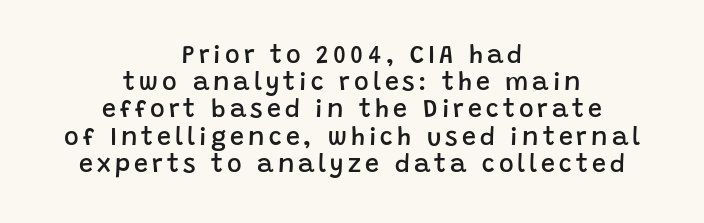
The image shows 25 px text type, upright; set centered, tight line spacing (1.09x), not underlined.
